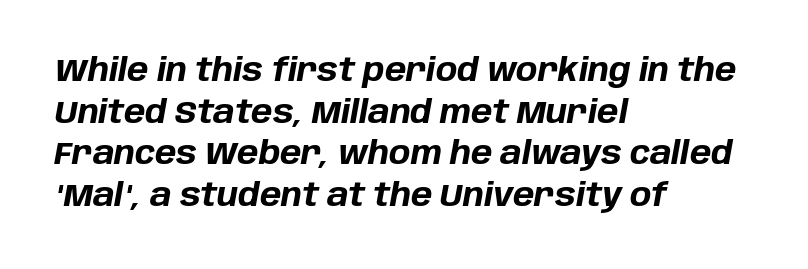
Q: Is the text bold? A: Yes.
Q: Is the text italic (slanted)? A: Yes, it leans right by about 10 degrees.
Q: Is the text underlined? A: No.
Q: How is the paragraph aligned? A: Left-aligned.
Q: Is the spacing between letters normal or unusually wide? A: Normal.
Q: Is the spacing between lines tight, normal or loose? A: Normal.
Q: Width (condensed, normal, or wide)? A: Normal.
Q: Stroke contrast? A: Low.
Q: x-height? A: Large.
Q: Monospaced? A: No.
